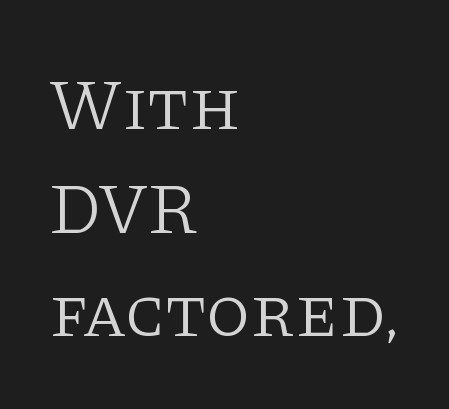
Vertical strokes here are truly vertical. The lines in this sample share a left origin and differ only in where they stop. Character widths vary here, with narrow letters taking less room than wide ones. Standard letterfit; no display-style spreading of the glyphs. Note: serifs present on the glyphs.
